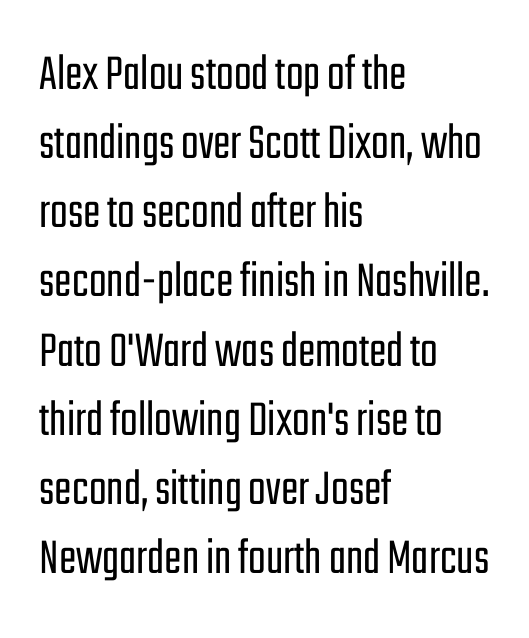
Q: Is the text bold? A: No.
Q: Is the text italic (slanted)? A: No, it is upright.
Q: Is the typeface a serif or a sans-serif typeface? A: Sans-serif.
Q: Is the text underlined? A: No.
Q: How is the paragraph aligned? A: Left-aligned.
Q: Is the spacing between letters normal or unusually wide? A: Normal.
Q: Is the spacing between lines tight, normal or loose? A: Normal.
Q: Width (condensed, normal, or wide)? A: Condensed.
Q: Stroke contrast? A: Low.
Q: x-height? A: Medium.
Q: Monospaced? A: No.
